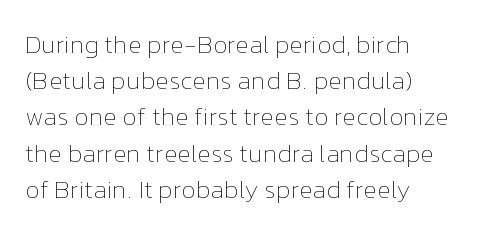
{"italic": "no", "bold": "no", "underline": "no", "line_spacing": "normal", "line_spacing_ratio": 1.45, "letter_spacing": "normal", "letter_spacing_em": 0.0, "glyph_px": 25}
